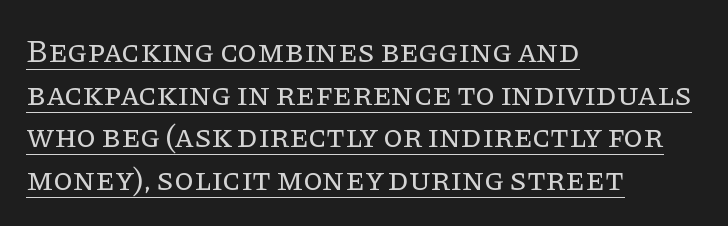
A typographer would call this underscored text. Compared with typical body copy, the letter spacing here is the same. Is this a heavy cut? Hardly; it is regular or lighter. This sample has the flowing, uneven cadence of proportional lettering. Little horizontal feet cap the strokes, marking this as serif type.
